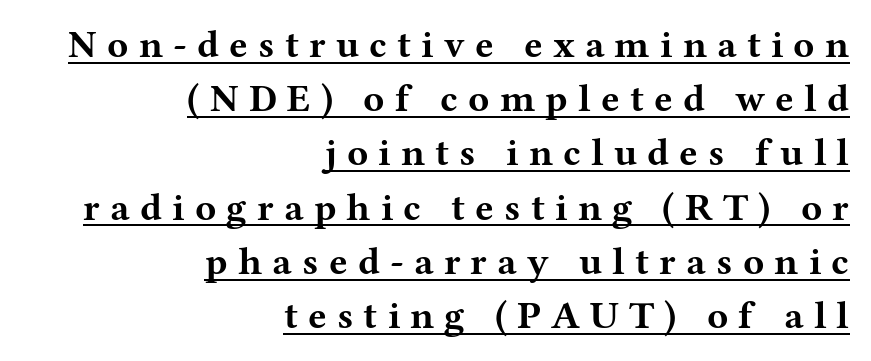
{"serif": "yes", "italic": "no", "bold": "yes", "weight": "bold", "width": "wide", "stroke_contrast": "medium", "x_height": "medium", "monospaced": "no", "underline": "yes", "align": "right", "line_spacing": "normal", "line_spacing_ratio": 1.39, "letter_spacing": "wide", "letter_spacing_em": 0.26, "glyph_px": 39}
